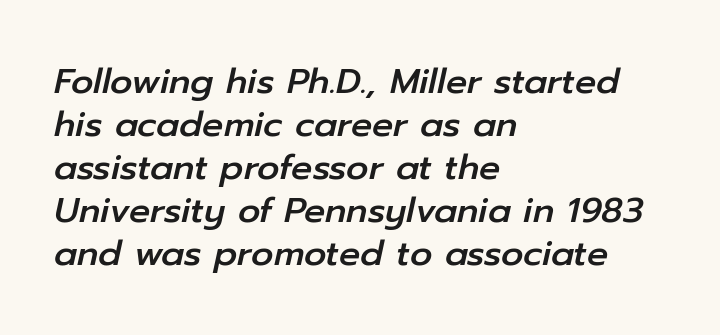
Q: Is the text italic (slanted)? A: Yes, it leans right by about 12 degrees.
Q: Is the text underlined? A: No.
Q: How is the paragraph aligned? A: Left-aligned.
Q: Is the spacing between letters normal or unusually wide? A: Normal.
Q: Width (condensed, normal, or wide)? A: Normal.
Q: Stroke contrast? A: Low.
Q: x-height? A: Medium.
Q: Monospaced? A: No.
